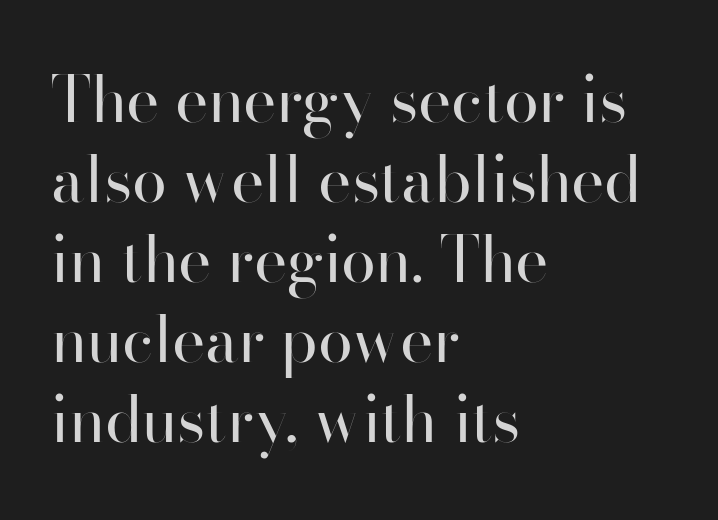
Q: Is the text bold? A: No.
Q: Is the text italic (slanted)? A: No, it is upright.
Q: Is the typeface a serif or a sans-serif typeface? A: Sans-serif.
Q: Is the text underlined? A: No.
Q: How is the paragraph aligned? A: Left-aligned.
Q: Is the spacing between letters normal or unusually wide? A: Normal.
Q: Is the spacing between lines tight, normal or loose? A: Normal.
Q: Width (condensed, normal, or wide)? A: Normal.
Q: Stroke contrast? A: High.
Q: x-height? A: Small.
Q: Monospaced? A: No.
